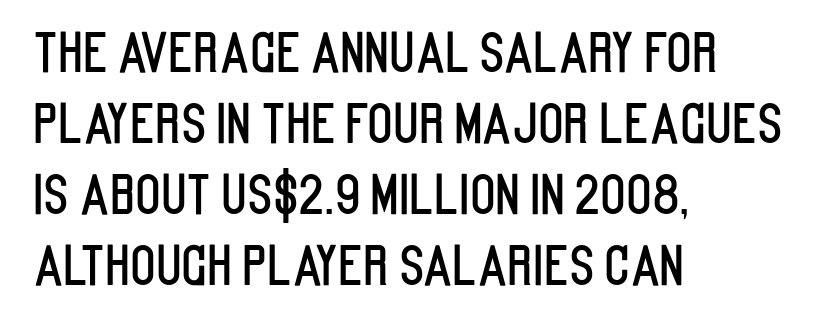
The string is rendered with underlining switched off. The tracking reads as untouched default to a designer's eye. Designer's note — italics off, roman on. Does the type have serifs? No, each stem ends abruptly. Teacher's note: observe the even left margin — that is flush-left alignment. Honestly, the row spacing looks completely unremarkable.
